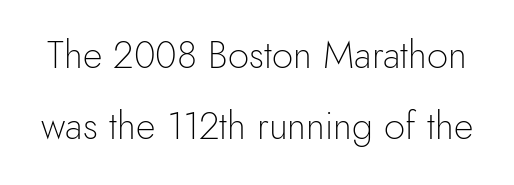
{"serif": "no", "italic": "no", "bold": "no", "weight": "light", "width": "normal", "x_height": "small", "monospaced": "no", "underline": "no", "line_spacing_ratio": 1.87, "letter_spacing": "normal", "letter_spacing_em": 0.0, "glyph_px": 38}
